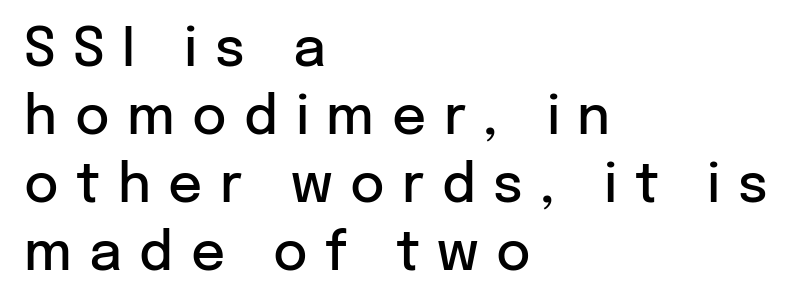
The image shows 53 px semibold sans-serif type, upright; set left-aligned, normal line spacing (1.28x), unusually wide letter spacing (+0.33 em), not underlined; low stroke contrast and a medium x-height.
